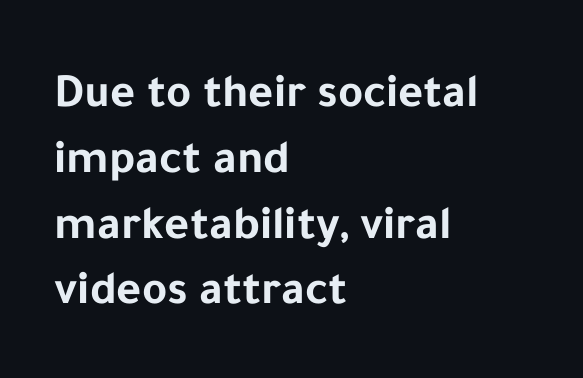
{"serif": "no", "italic": "no", "bold": "yes", "weight": "bold", "width": "normal", "stroke_contrast": "low", "x_height": "medium", "monospaced": "no", "underline": "no", "align": "left", "line_spacing": "normal", "line_spacing_ratio": 1.37, "letter_spacing": "normal", "letter_spacing_em": 0.0, "glyph_px": 48}
